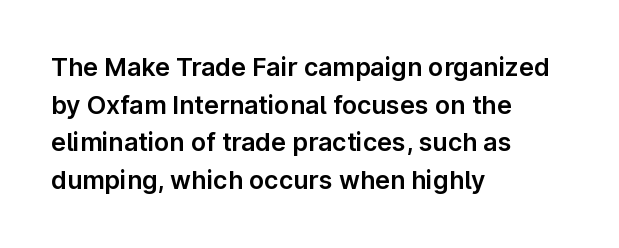
Descender tails drop into unmarked territory. If you drew a ruler down the left edge, every line would touch it. Nope, not italic — everything's standing straight. Successive baselines arrive at the customary interval. Tracking value appears to be zero — textbook default spacing.
